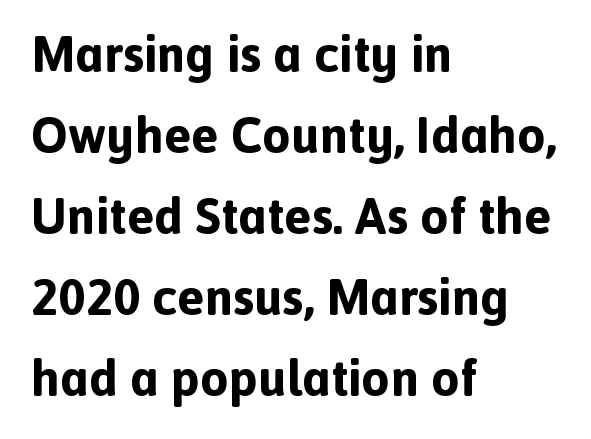
{"serif": "no", "italic": "no", "bold": "yes", "weight": "bold", "width": "normal", "x_height": "medium", "monospaced": "no", "underline": "no", "align": "left", "line_spacing": "normal", "line_spacing_ratio": 1.59, "letter_spacing": "normal", "letter_spacing_em": 0.0, "glyph_px": 51}
